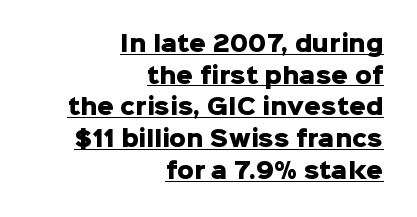
Q: Is the text bold? A: Yes.
Q: Is the text italic (slanted)? A: No, it is upright.
Q: Is the text underlined? A: Yes.
Q: How is the paragraph aligned? A: Right-aligned.
Q: Is the spacing between letters normal or unusually wide? A: Normal.
Q: Is the spacing between lines tight, normal or loose? A: Normal.
